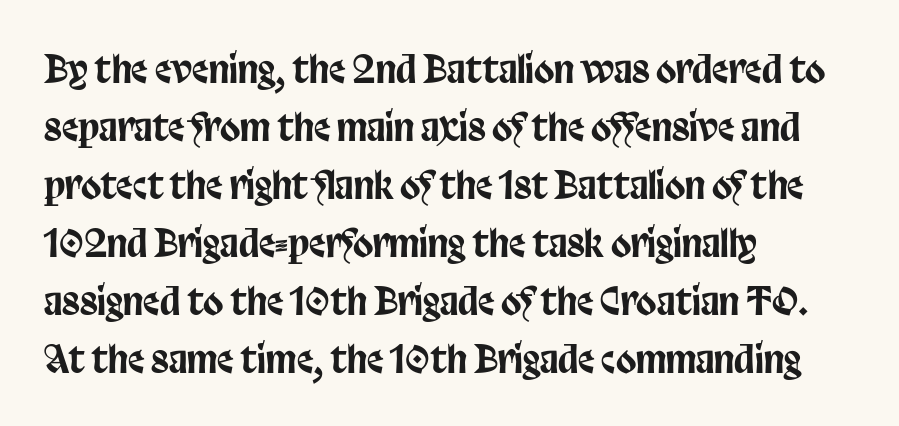
{"serif": "no", "italic": "no", "width": "condensed", "stroke_contrast": "low", "x_height": "large", "monospaced": "no", "underline": "no", "align": "left", "line_spacing": "normal", "line_spacing_ratio": 1.57, "letter_spacing": "normal", "letter_spacing_em": 0.0, "glyph_px": 37}
